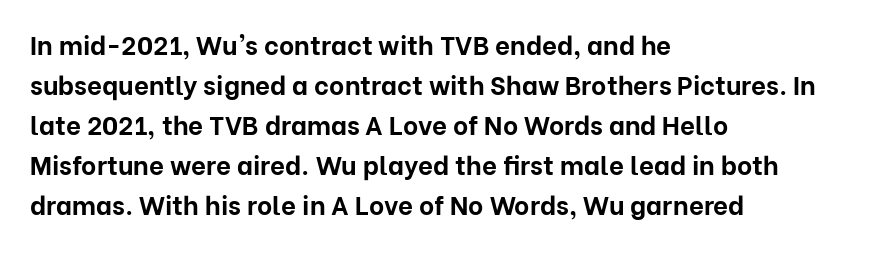
The letterforms sit shoulder to shoulder at normal distance. If you measured baseline to baseline, you'd find a middling distance. The specimen omits any rule beneath the text block's lines. These lines stack with their left ends in a neat column.
